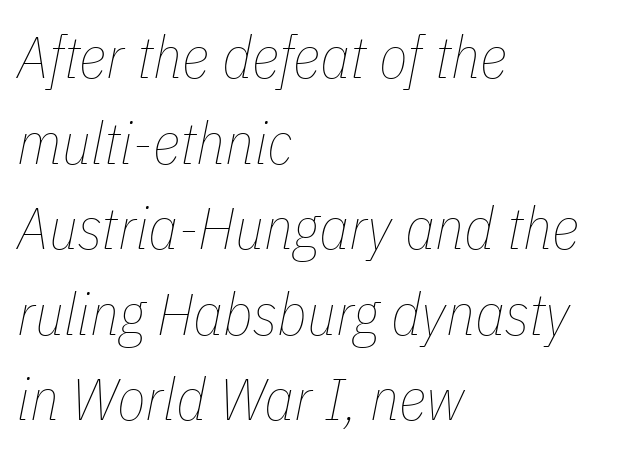
Q: Is the text bold? A: No.
Q: Is the text italic (slanted)? A: Yes, it leans right by about 11 degrees.
Q: Is the text underlined? A: No.
Q: How is the paragraph aligned? A: Left-aligned.
Q: Is the spacing between letters normal or unusually wide? A: Normal.
Q: Is the spacing between lines tight, normal or loose? A: Normal.
Q: Width (condensed, normal, or wide)? A: Condensed.
Q: Stroke contrast? A: Low.
Q: x-height? A: Medium.
Q: Monospaced? A: No.
